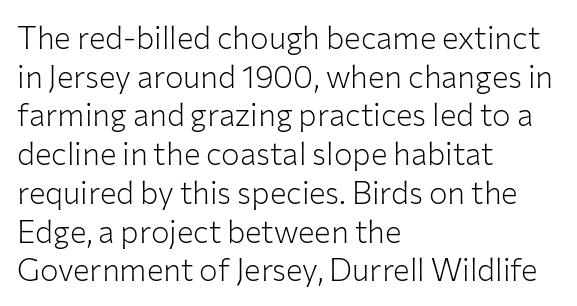
Q: Is the text bold? A: No.
Q: Is the text italic (slanted)? A: No, it is upright.
Q: Is the typeface a serif or a sans-serif typeface? A: Sans-serif.
Q: Is the text underlined? A: No.
Q: How is the paragraph aligned? A: Left-aligned.
Q: Is the spacing between letters normal or unusually wide? A: Normal.
Q: Is the spacing between lines tight, normal or loose? A: Normal.
Q: Width (condensed, normal, or wide)? A: Normal.
Q: Stroke contrast? A: Low.
Q: x-height? A: Medium.
Q: Monospaced? A: No.
